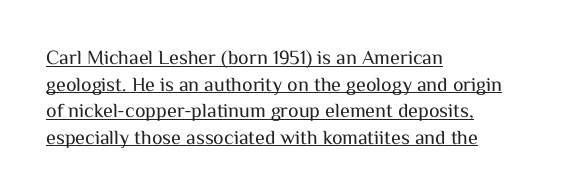
All the whitespace from short lines collects on the right. The strokes are not fattened; the text isn't bold. Line spacing here is normal. Tall strokes in this sample are plumb rather than angled. Every word sits above its own underline. Observe the ordinary spacing: letters are neighbours, not strangers.
